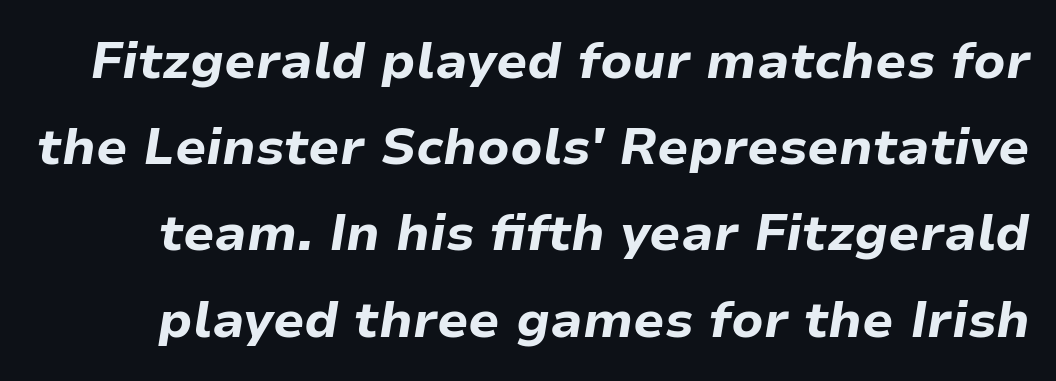
The rows are spaced the way most documents space them. The type is set solid horizontally, with unmodified tracking. Character widths vary here, with narrow letters taking less room than wide ones. The face used here has a pronounced slope to its letters.
